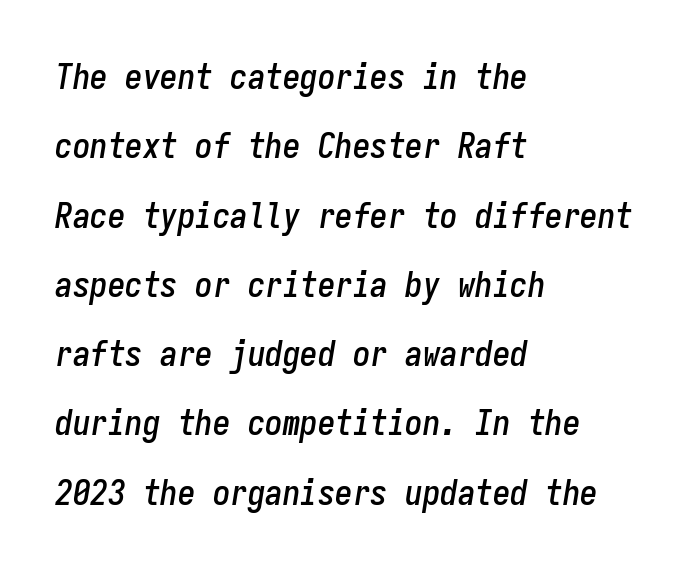
Q: Is the text italic (slanted)? A: Yes, it leans right by about 9 degrees.
Q: Is the text underlined? A: No.
Q: How is the paragraph aligned? A: Left-aligned.
Q: Is the spacing between letters normal or unusually wide? A: Normal.
Q: Is the spacing between lines tight, normal or loose? A: Loose.
Q: Width (condensed, normal, or wide)? A: Condensed.
Q: Stroke contrast? A: Low.
Q: x-height? A: Medium.
Q: Monospaced? A: Yes.
